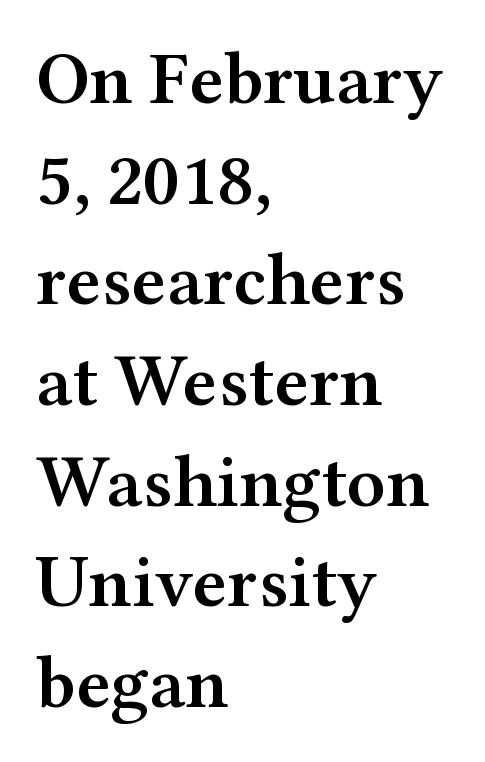
One glance says typical: line gaps are just what's usual. Little horizontal feet cap the strokes, marking this as serif type. Characters follow at the spacing the type designer built in. Here the designer chose a conventional face with non-uniform glyph widths. Each row of text sits above clean, open space. This sample uses an upright cut, with every glyph sitting square on the baseline.
